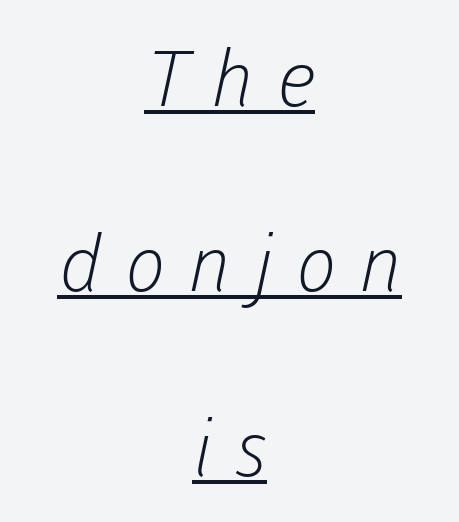
No letter is thick-stroked: the sample isn't bold. Does extra space separate the letters? Yes, quite a lot of it. Proportional: the letters do not fall into vertical columns. The designer dialed line spacing up above the default. The glyphs are accompanied by a horizontal stroke just below them.
